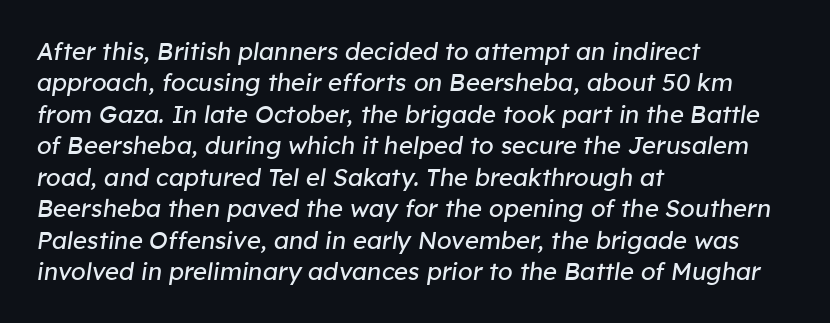
The image shows 24 px text type, italic (leaning right); set left-aligned, normal line spacing (1.31x), normal letter spacing, not underlined.
